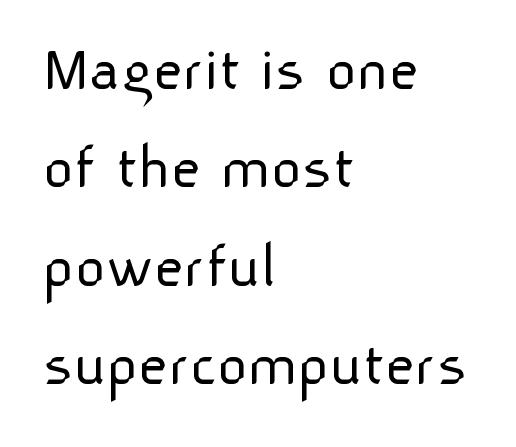
The image shows 66 px light sans-serif type, upright; set left-aligned, normal line spacing (1.49x), normal letter spacing, not underlined; low stroke contrast and a medium x-height.
